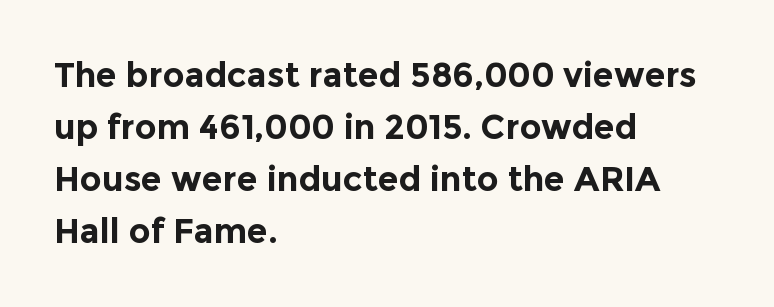
{"serif": "no", "italic": "no", "bold": "yes", "weight": "bold", "width": "normal", "x_height": "medium", "monospaced": "no", "underline": "no", "align": "left", "line_spacing": "normal", "line_spacing_ratio": 1.53, "letter_spacing": "normal", "letter_spacing_em": 0.0, "glyph_px": 34}
